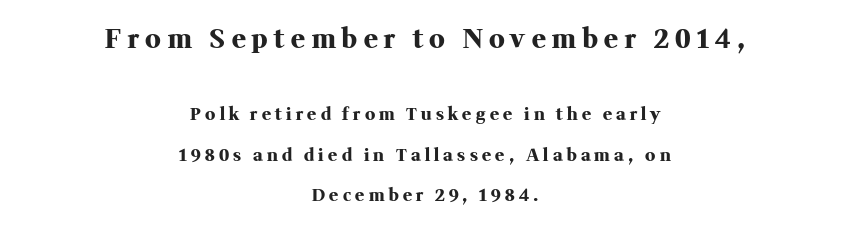
The image shows 26 px bold type, upright; set centered, loose line spacing (2.39x), unusually wide letter spacing (+0.25 em), not underlined; the first (top) block is 1.53x larger.
